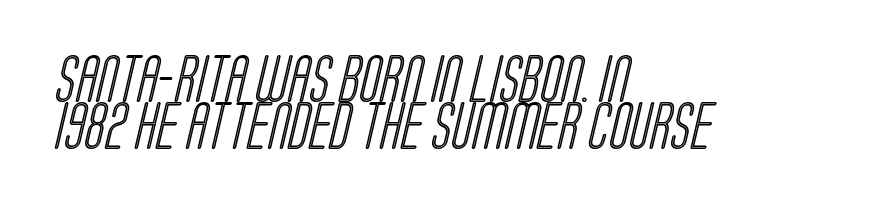
The image shows 48 px condensed type; set left-aligned, tight line spacing (0.98x), normal letter spacing, not underlined; a large x-height.
